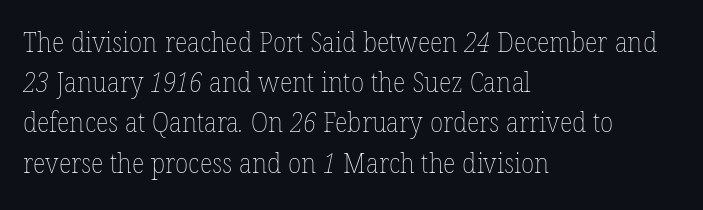
The vertical gap from one line to the next is medium. This rendering leaves character spacing at its baseline value. Just letters on the line, the space beneath them empty. Reading down the block, your eye returns to a fixed left position each line. Is this a heavy cut? Hardly; it is regular or lighter.
